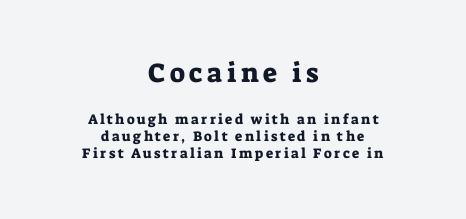
Q: Is the text italic (slanted)? A: No, it is upright.
Q: Is the text underlined? A: No.
Q: How is the paragraph aligned? A: Centered.
Q: Which block of text is set in a larger size, the first (top) or the second (bottom)? A: The first (top) one.
